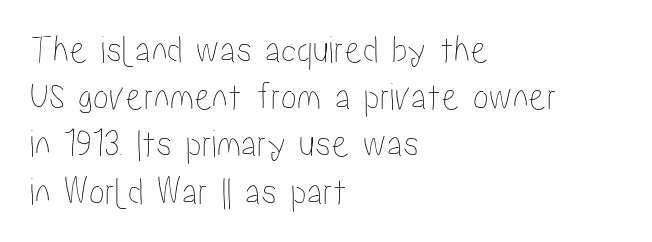
The image shows 40 px condensed type, upright; set left-aligned, line spacing 1.18x, normal letter spacing, not underlined; low stroke contrast and a medium x-height.
